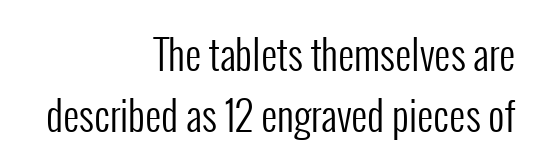
Q: Is the text bold? A: No.
Q: Is the text italic (slanted)? A: No, it is upright.
Q: Is the typeface a serif or a sans-serif typeface? A: Sans-serif.
Q: Is the text underlined? A: No.
Q: How is the paragraph aligned? A: Right-aligned.
Q: Is the spacing between letters normal or unusually wide? A: Normal.
Q: Is the spacing between lines tight, normal or loose? A: Normal.
Q: Width (condensed, normal, or wide)? A: Condensed.
Q: Stroke contrast? A: Low.
Q: x-height? A: Medium.
Q: Monospaced? A: No.
